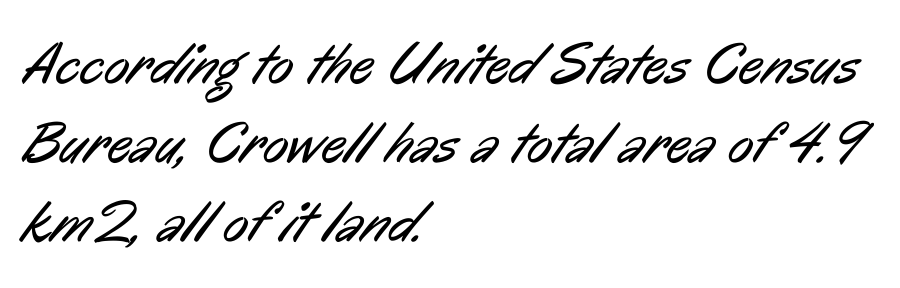
Q: Is the text bold? A: No.
Q: Is the typeface a serif or a sans-serif typeface? A: Sans-serif.
Q: Is the text underlined? A: No.
Q: How is the paragraph aligned? A: Left-aligned.
Q: Is the spacing between letters normal or unusually wide? A: Normal.
Q: Is the spacing between lines tight, normal or loose? A: Normal.
Q: Width (condensed, normal, or wide)? A: Condensed.
Q: Stroke contrast? A: Low.
Q: x-height? A: Medium.
Q: Monospaced? A: No.
